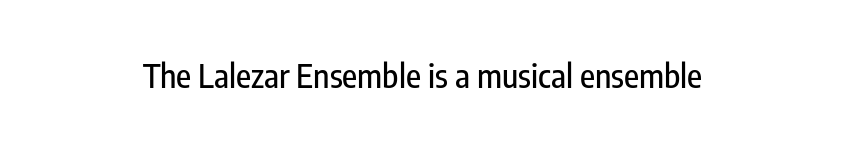
Q: Is the text italic (slanted)? A: No, it is upright.
Q: Is the typeface a serif or a sans-serif typeface? A: Sans-serif.
Q: Is the text underlined? A: No.
Q: Is the spacing between letters normal or unusually wide? A: Normal.
Q: Width (condensed, normal, or wide)? A: Condensed.
Q: Stroke contrast? A: Low.
Q: x-height? A: Medium.
Q: Monospaced? A: No.
